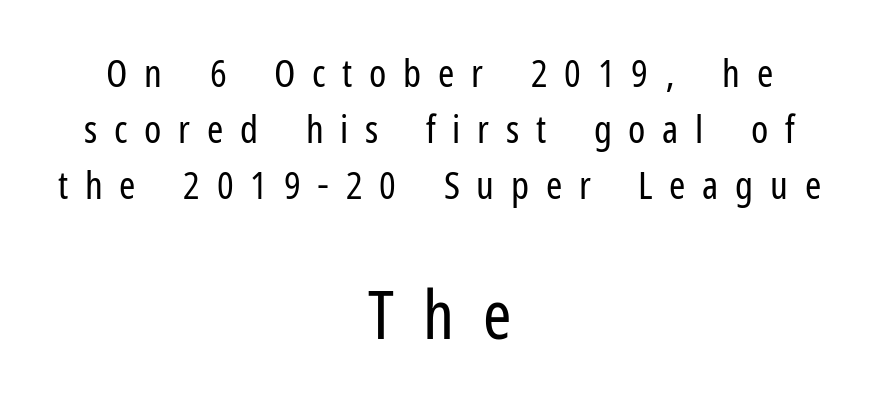
Baseline-to-baseline distance is the conventional proportion of letter height. Layout note: lines centered. Does the lettering tilt? It doesn't — this is upright. Each word looks stretched out because of the extra space between its letters.
